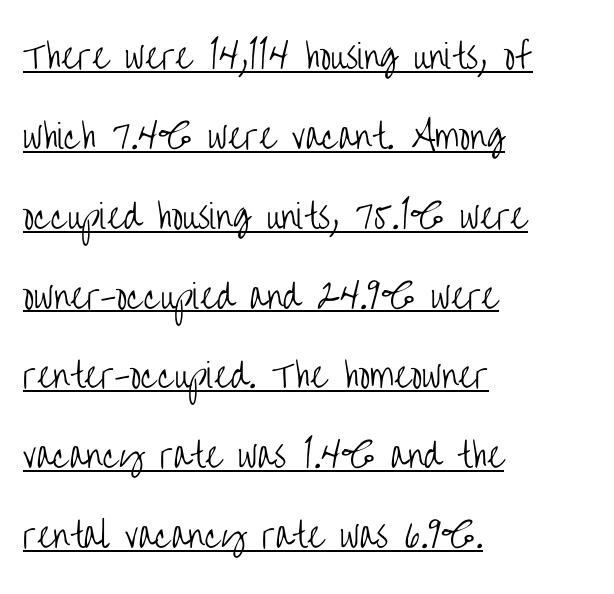
The image shows 33 px light, condensed sans-serif type, upright; set left-aligned, loose line spacing (2.42x), normal letter spacing, underlined; low stroke contrast and a large x-height.
